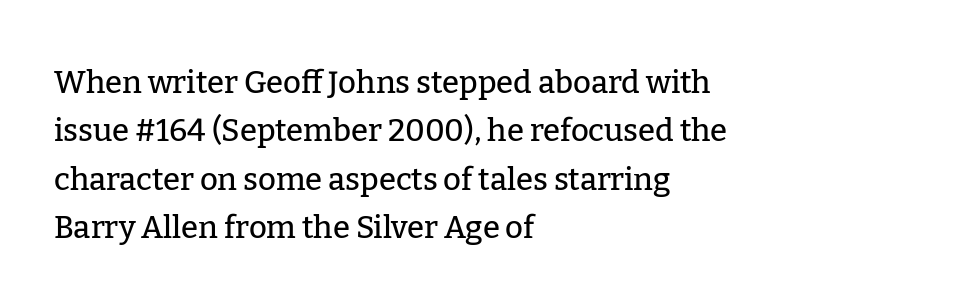
{"serif": "yes", "italic": "no", "width": "normal", "stroke_contrast": "low", "x_height": "medium", "monospaced": "no", "underline": "no", "align": "left", "line_spacing": "normal", "line_spacing_ratio": 1.56, "letter_spacing": "normal", "letter_spacing_em": 0.0, "glyph_px": 31}
